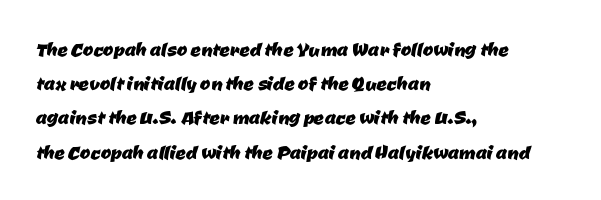
Q: Is the text underlined? A: No.
Q: How is the paragraph aligned? A: Left-aligned.
Q: Is the spacing between letters normal or unusually wide? A: Normal.
Q: Is the spacing between lines tight, normal or loose? A: Normal.
